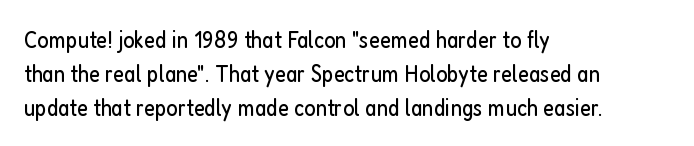
{"italic": "no", "bold": "no", "underline": "no", "align": "left", "line_spacing": "normal", "line_spacing_ratio": 1.41, "letter_spacing": "normal", "letter_spacing_em": 0.0, "glyph_px": 24}
